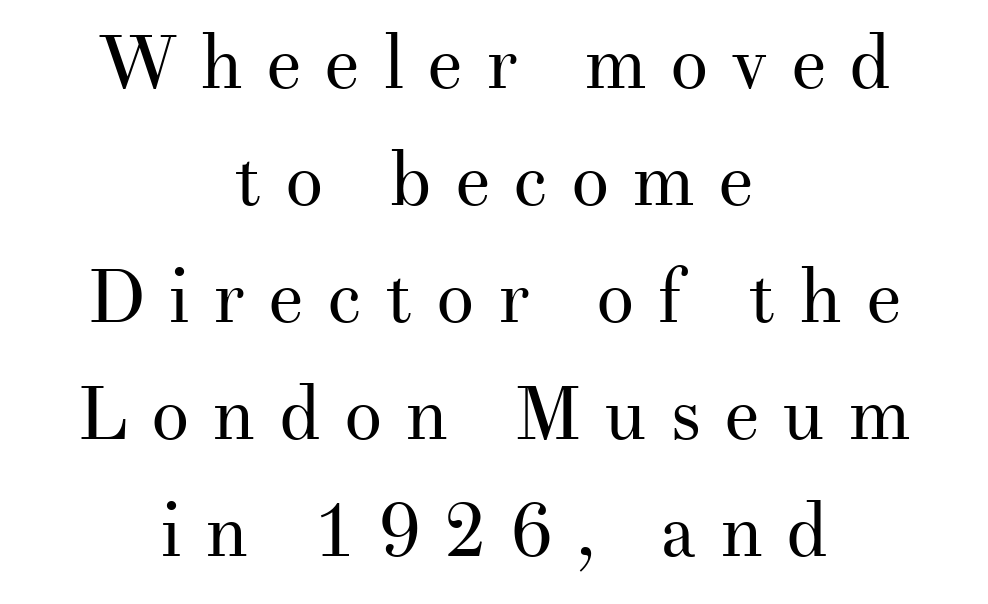
{"serif": "yes", "italic": "no", "bold": "no", "weight": "regular", "width": "normal", "stroke_contrast": "medium", "x_height": "small", "monospaced": "no", "underline": "no", "align": "center", "line_spacing": "normal", "line_spacing_ratio": 1.54, "letter_spacing": "wide", "letter_spacing_em": 0.3, "glyph_px": 76}
